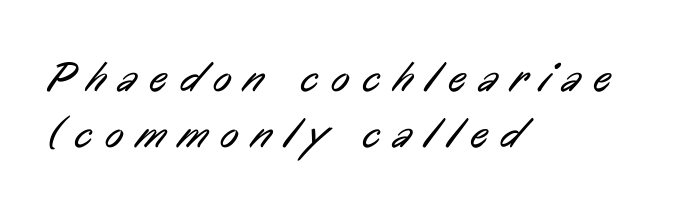
Q: Is the text bold? A: No.
Q: Is the typeface a serif or a sans-serif typeface? A: Sans-serif.
Q: Is the text underlined? A: No.
Q: How is the paragraph aligned? A: Left-aligned.
Q: Is the spacing between letters normal or unusually wide? A: Unusually wide.
Q: Is the spacing between lines tight, normal or loose? A: Normal.
Q: Width (condensed, normal, or wide)? A: Condensed.
Q: Stroke contrast? A: Low.
Q: x-height? A: Medium.
Q: Monospaced? A: No.
